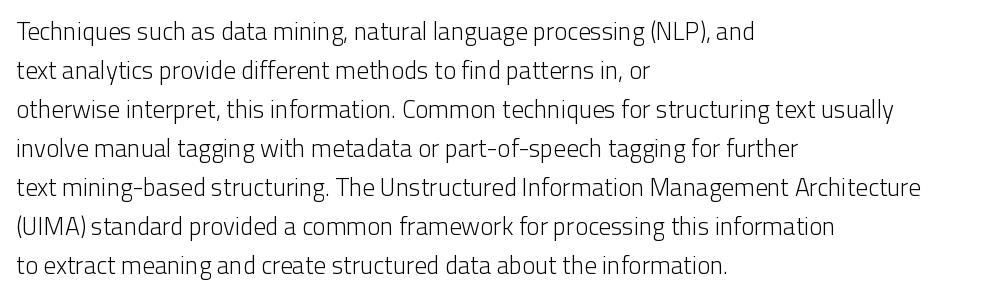
Q: Is the text bold? A: No.
Q: Is the text italic (slanted)? A: No, it is upright.
Q: Is the text underlined? A: No.
Q: How is the paragraph aligned? A: Left-aligned.
Q: Is the spacing between letters normal or unusually wide? A: Normal.
Q: Is the spacing between lines tight, normal or loose? A: Normal.
